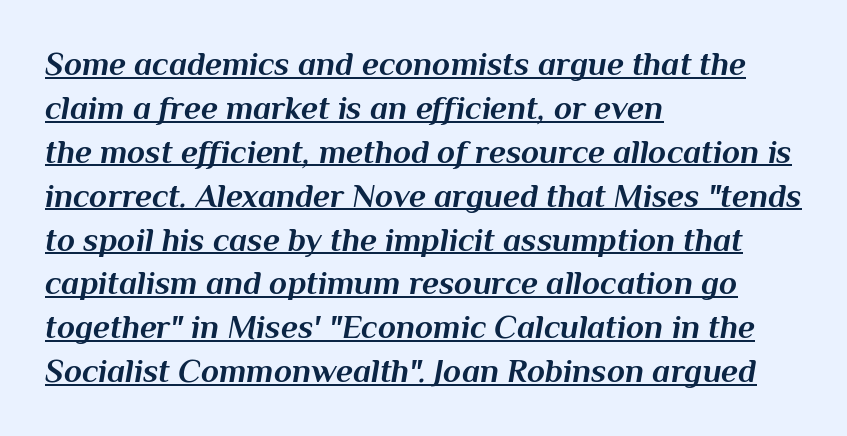
Q: Is the text bold? A: Yes.
Q: Is the text italic (slanted)? A: Yes, it leans right by about 10 degrees.
Q: Is the text underlined? A: Yes.
Q: How is the paragraph aligned? A: Left-aligned.
Q: Is the spacing between letters normal or unusually wide? A: Normal.
Q: Is the spacing between lines tight, normal or loose? A: Normal.
Q: Width (condensed, normal, or wide)? A: Normal.
Q: Stroke contrast? A: Medium.
Q: x-height? A: Medium.
Q: Monospaced? A: No.
